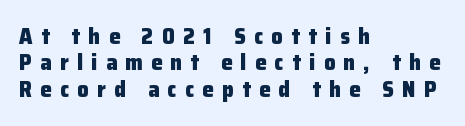
{"italic": "no", "bold": "yes", "underline": "no", "align": "left", "line_spacing_ratio": 1.2, "letter_spacing": "wide", "letter_spacing_em": 0.39, "glyph_px": 22}
